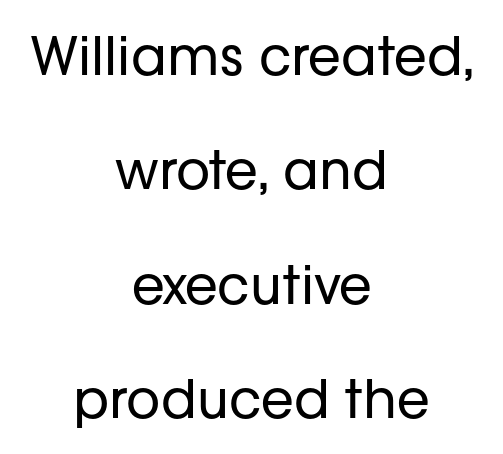
Q: Is the text bold? A: No.
Q: Is the text italic (slanted)? A: No, it is upright.
Q: Is the typeface a serif or a sans-serif typeface? A: Sans-serif.
Q: Is the text underlined? A: No.
Q: How is the paragraph aligned? A: Centered.
Q: Is the spacing between letters normal or unusually wide? A: Normal.
Q: Is the spacing between lines tight, normal or loose? A: Loose.
Q: Width (condensed, normal, or wide)? A: Normal.
Q: Stroke contrast? A: Low.
Q: x-height? A: Medium.
Q: Monospaced? A: No.
